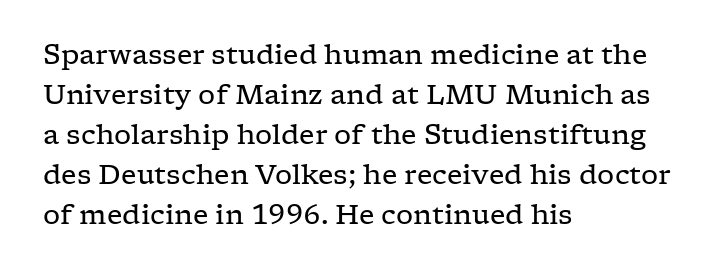
Q: Is the text bold? A: No.
Q: Is the text italic (slanted)? A: No, it is upright.
Q: Is the text underlined? A: No.
Q: How is the paragraph aligned? A: Left-aligned.
Q: Is the spacing between letters normal or unusually wide? A: Normal.
Q: Is the spacing between lines tight, normal or loose? A: Normal.
